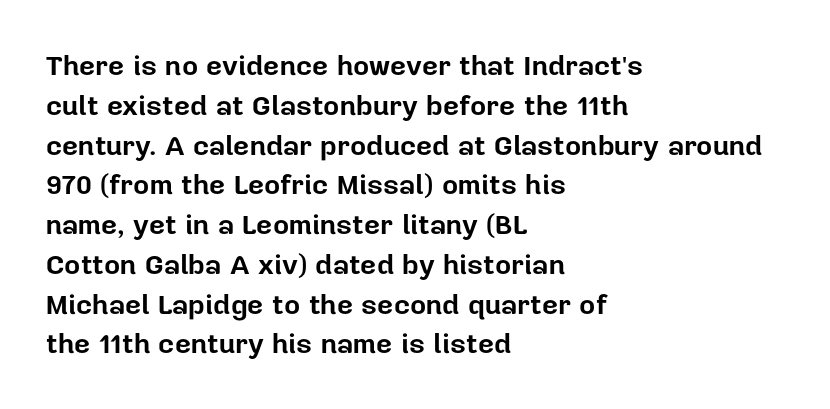
Q: Is the text bold? A: Yes.
Q: Is the text italic (slanted)? A: No, it is upright.
Q: Is the typeface a serif or a sans-serif typeface? A: Sans-serif.
Q: Is the text underlined? A: No.
Q: How is the paragraph aligned? A: Left-aligned.
Q: Is the spacing between letters normal or unusually wide? A: Normal.
Q: Is the spacing between lines tight, normal or loose? A: Normal.
Q: Width (condensed, normal, or wide)? A: Normal.
Q: Stroke contrast? A: Low.
Q: x-height? A: Medium.
Q: Monospaced? A: No.
